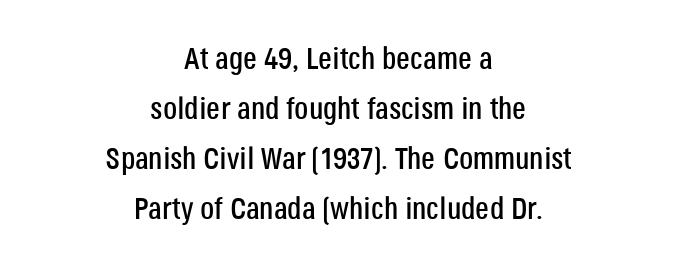
Q: Is the text italic (slanted)? A: No, it is upright.
Q: Is the typeface a serif or a sans-serif typeface? A: Sans-serif.
Q: Is the text underlined? A: No.
Q: How is the paragraph aligned? A: Centered.
Q: Is the spacing between letters normal or unusually wide? A: Normal.
Q: Is the spacing between lines tight, normal or loose? A: Normal.
Q: Width (condensed, normal, or wide)? A: Condensed.
Q: Stroke contrast? A: Low.
Q: x-height? A: Large.
Q: Monospaced? A: No.
